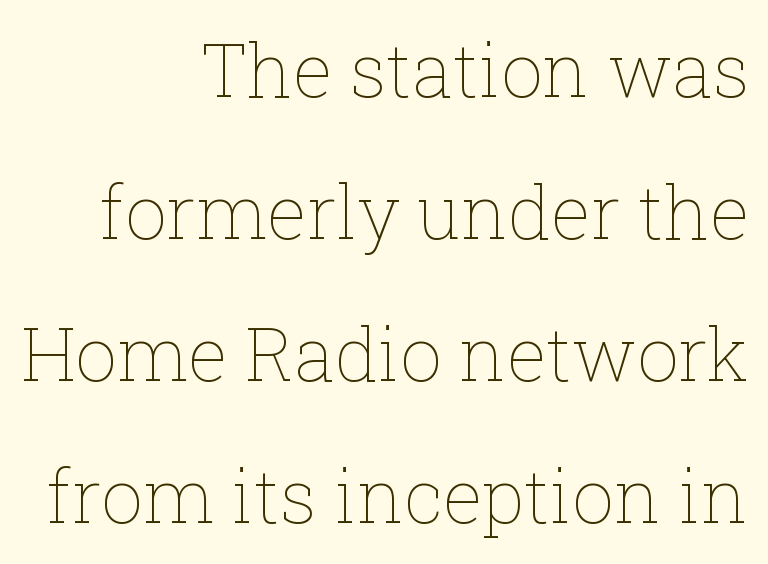
The image shows 74 px thin type, upright; set right-aligned, loose line spacing (1.92x), normal letter spacing, not underlined; low stroke contrast and a medium x-height.
